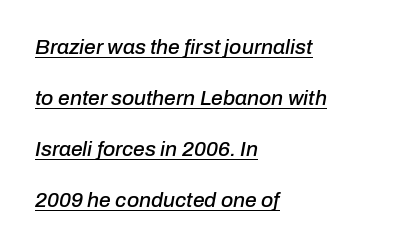
The image shows 21 px text type, italic (leaning right); set left-aligned, loose line spacing (2.43x), normal letter spacing, underlined.
